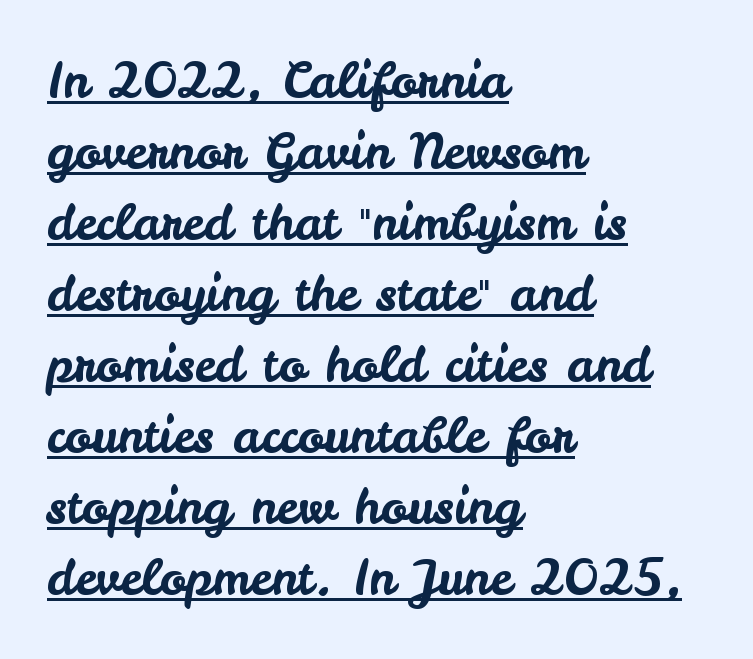
{"serif": "no", "width": "normal", "stroke_contrast": "low", "x_height": "small", "monospaced": "no", "underline": "yes", "align": "left", "line_spacing": "normal", "line_spacing_ratio": 1.45, "letter_spacing": "normal", "letter_spacing_em": 0.0, "glyph_px": 49}
